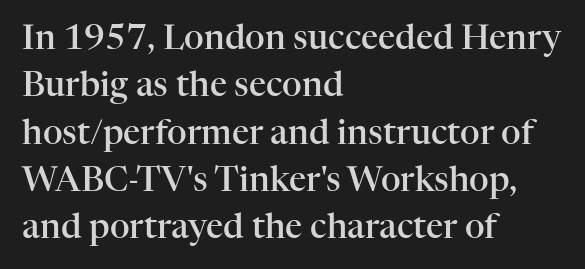
Does the weight exceed regular? Yes, but only to semibold. Unlike a clean sans, this face finishes its strokes with serifs. This sample has the flowing, uneven cadence of proportional lettering. Letter spacing: default. What's the leading like? Ordinary, nothing unusual. All the whitespace from short lines collects on the right.
